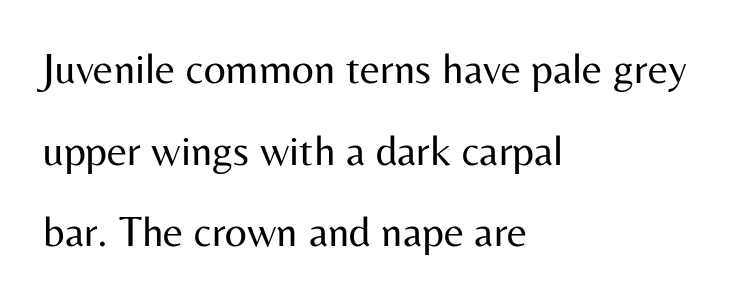
The paragraph has a hard left edge and a soft right edge. Beneath every word, the page is bare. No letter is thick-stroked: the sample isn't bold. Stroke terminals: plain, sans-serif. Upright lettering throughout. Think of a printed novel: that variable character pitch is what you see here.
